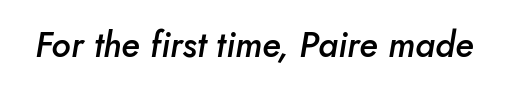
In terms of posture, this sample is oblique. This sample has the flowing, uneven cadence of proportional lettering. Nobody drew a line under any word here. A fair bit of extra ink — the face is semibold, not bold. Honestly, the letter spacing is just normal — you wouldn't notice it.
